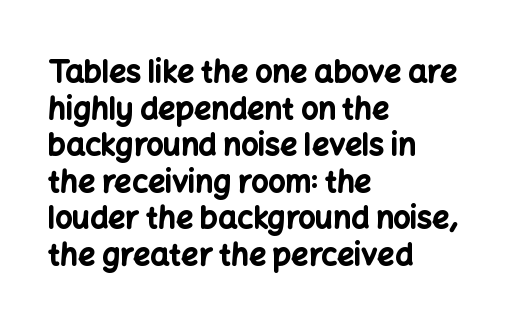
Varying glyph widths throughout — classic text-font behaviour. A classic flush-left, rag-right setting is used for this passage. You could call the tracking neutral — neither tight nor loose. The passage shown is not underscored anywhere.
